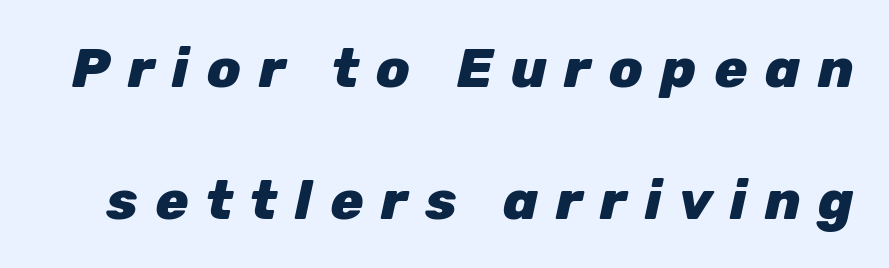
Just letters on the line, the space beneath them empty. These words are printed bold, with thick strokes throughout. Here the glyphs are tracked loosely, breaking word shapes into spaced letters. Line spacing here is loose. Is this a fixed-width face? No — the glyphs have proportional, varying widths.
